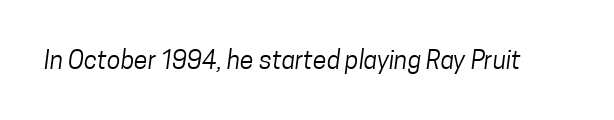
The image shows 25 px text type; set normal letter spacing, not underlined.
